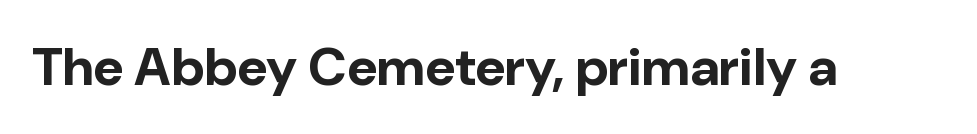
{"serif": "no", "italic": "no", "bold": "yes", "weight": "bold", "width": "normal", "stroke_contrast": "low", "x_height": "medium", "monospaced": "no", "underline": "no", "letter_spacing": "normal", "letter_spacing_em": 0.0, "glyph_px": 53}
